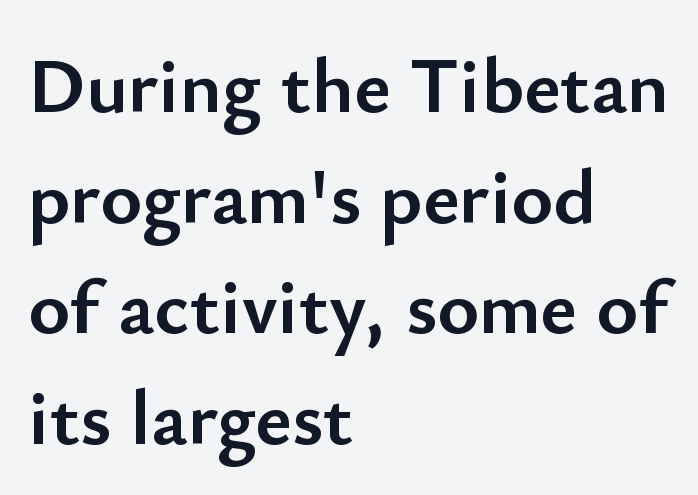
The image shows 79 px semibold sans-serif type, upright; set left-aligned, normal line spacing (1.4x), normal letter spacing, not underlined; low stroke contrast and a small x-height.
